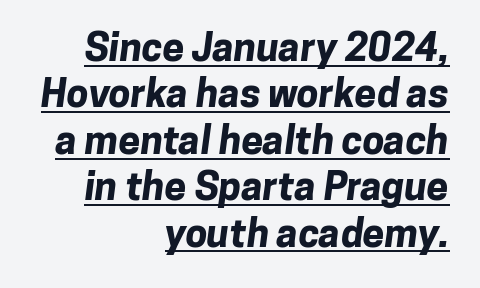
Q: Is the text bold? A: Yes.
Q: Is the typeface a serif or a sans-serif typeface? A: Sans-serif.
Q: Is the text underlined? A: Yes.
Q: How is the paragraph aligned? A: Right-aligned.
Q: Is the spacing between letters normal or unusually wide? A: Normal.
Q: Width (condensed, normal, or wide)? A: Normal.
Q: Stroke contrast? A: Low.
Q: x-height? A: Medium.
Q: Monospaced? A: No.
